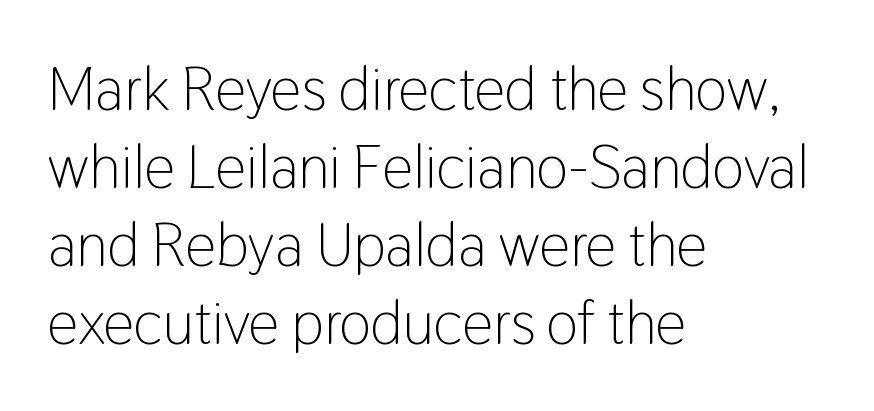
{"serif": "no", "italic": "no", "bold": "no", "weight": "light", "width": "condensed", "stroke_contrast": "low", "x_height": "medium", "monospaced": "no", "underline": "no", "align": "left", "line_spacing": "normal", "line_spacing_ratio": 1.28, "letter_spacing": "normal", "letter_spacing_em": 0.0, "glyph_px": 61}
